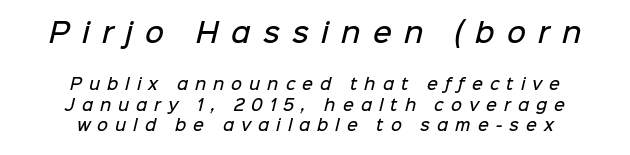
The gaps between neighbouring characters are conspicuously large. The initial chunk of copy outweighs the following chunk in type size. The area under the type is left untouched. Vertically, the passage feels balanced, rows spaced as you'd expect.
